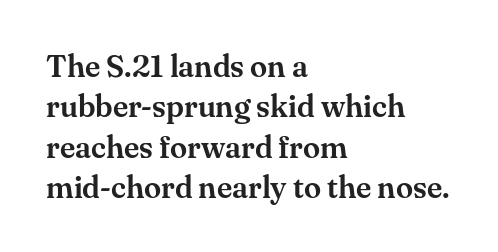
Do the characters align in a grid? No, the font is proportional. Vertical strokes here are truly vertical. Words appear dense and cohesive because spacing is normal. The vertical gap from one line to the next is medium.
